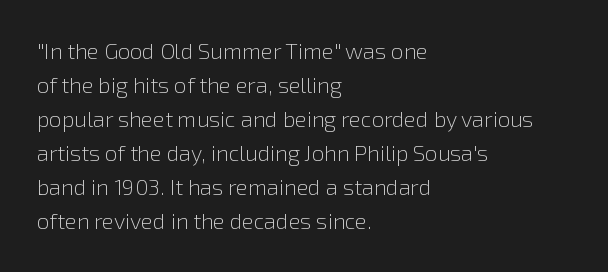
The image shows 22 px text type, upright; set left-aligned, normal line spacing (1.55x), normal letter spacing, not underlined.
